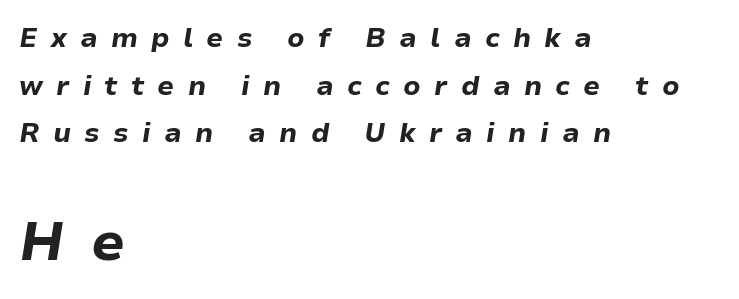
{"italic": "yes", "lean": "right", "slant_degrees": 9, "bold": "yes", "weight": "bold", "width": "normal", "stroke_contrast": "low", "x_height": "medium", "monospaced": "no", "underline": "no", "align": "left", "line_spacing_ratio": 1.76, "letter_spacing": "wide", "letter_spacing_em": 0.49, "larger_block": "second", "size_ratio": 2.0, "glyph_px": 54}
